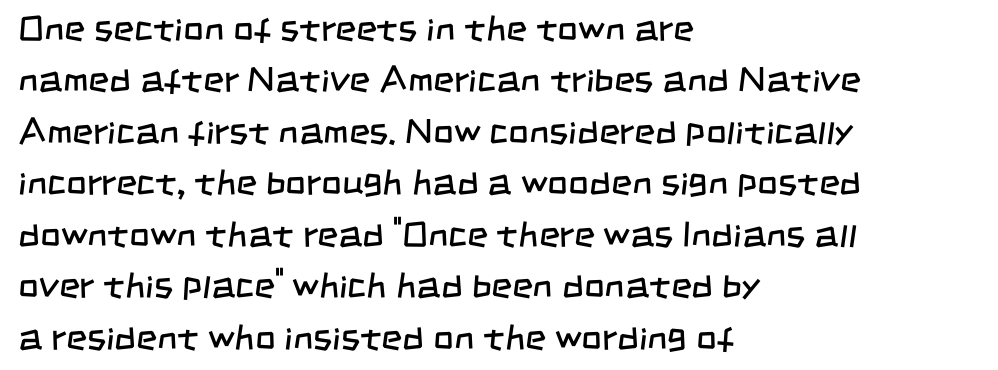
The image shows 36 px regular-weight, condensed sans-serif type; set left-aligned, normal line spacing (1.43x), normal letter spacing, not underlined; low stroke contrast and a large x-height.
